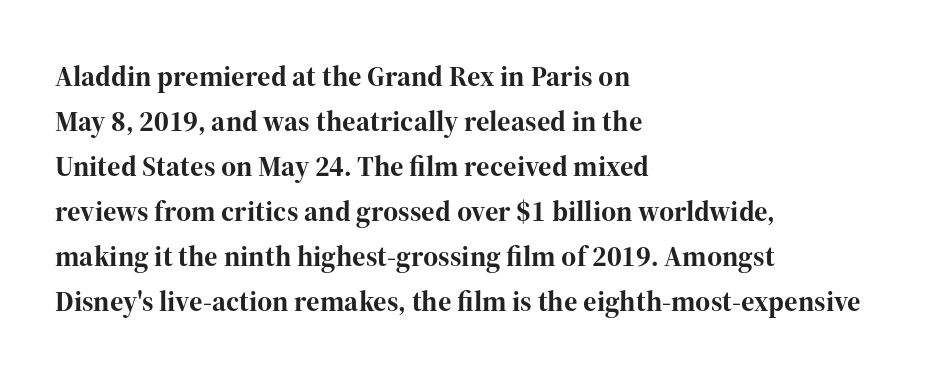
{"serif": "yes", "italic": "no", "bold": "yes", "weight": "bold", "width": "normal", "stroke_contrast": "high", "x_height": "medium", "monospaced": "no", "underline": "no", "align": "left", "line_spacing": "normal", "line_spacing_ratio": 1.55, "letter_spacing": "normal", "letter_spacing_em": 0.0, "glyph_px": 29}
